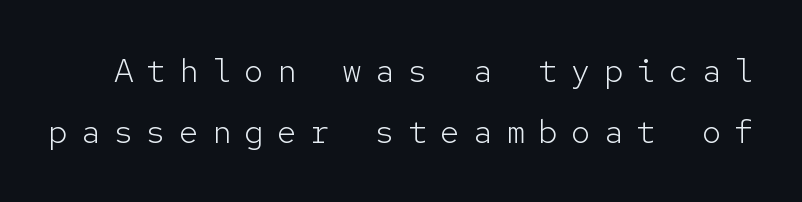
Q: Is the text bold? A: No.
Q: Is the text italic (slanted)? A: No, it is upright.
Q: Is the typeface a serif or a sans-serif typeface? A: Sans-serif.
Q: Is the text underlined? A: No.
Q: Is the spacing between letters normal or unusually wide? A: Unusually wide.
Q: Width (condensed, normal, or wide)? A: Normal.
Q: Stroke contrast? A: Low.
Q: x-height? A: Medium.
Q: Monospaced? A: Yes.
